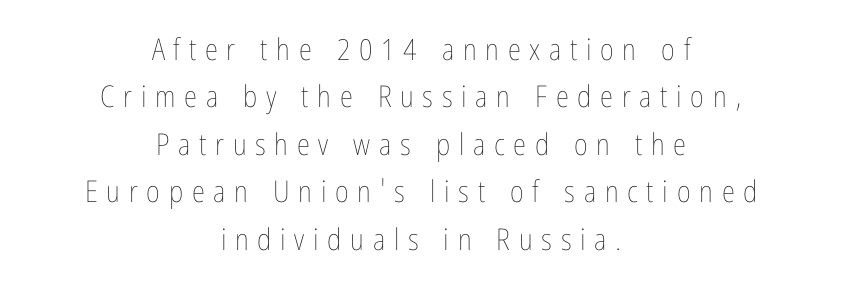
Ordinary non-slanted type is in use. Think standard paragraph weight, or any step lighter than that. This sample has the flowing, uneven cadence of proportional lettering. Each word looks stretched out because of the extra space between its letters.
